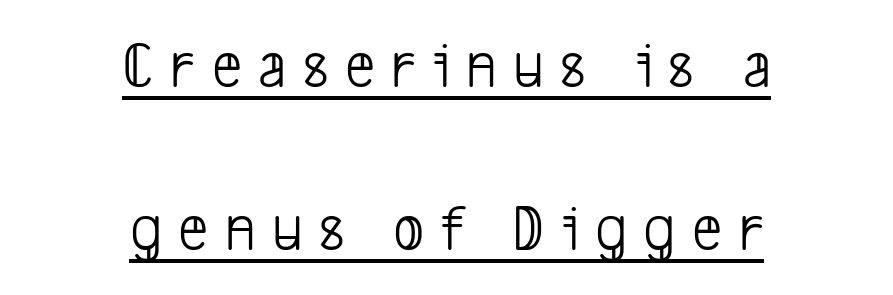
{"serif": "no", "bold": "no", "weight": "light", "width": "condensed", "stroke_contrast": "low", "x_height": "medium", "monospaced": "no", "underline": "yes", "align": "center", "line_spacing": "loose", "line_spacing_ratio": 2.47, "letter_spacing": "wide", "letter_spacing_em": 0.25, "glyph_px": 66}
